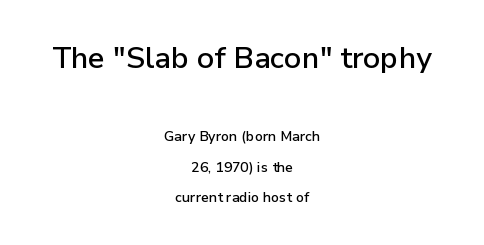
Q: Is the text italic (slanted)? A: No, it is upright.
Q: Is the typeface a serif or a sans-serif typeface? A: Sans-serif.
Q: Is the text underlined? A: No.
Q: How is the paragraph aligned? A: Centered.
Q: Is the spacing between letters normal or unusually wide? A: Normal.
Q: Is the spacing between lines tight, normal or loose? A: Loose.
Q: Which block of text is set in a larger size, the first (top) or the second (bottom)? A: The first (top) one.
Q: Width (condensed, normal, or wide)? A: Normal.
Q: Stroke contrast? A: Low.
Q: x-height? A: Medium.
Q: Monospaced? A: No.
